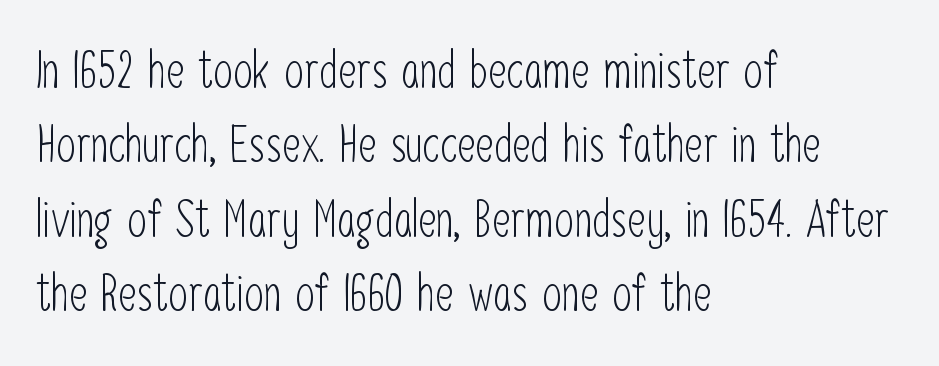
Q: Is the text bold? A: No.
Q: Is the text italic (slanted)? A: No, it is upright.
Q: Is the typeface a serif or a sans-serif typeface? A: Sans-serif.
Q: Is the text underlined? A: No.
Q: How is the paragraph aligned? A: Left-aligned.
Q: Is the spacing between letters normal or unusually wide? A: Normal.
Q: Is the spacing between lines tight, normal or loose? A: Normal.
Q: Width (condensed, normal, or wide)? A: Condensed.
Q: Stroke contrast? A: Low.
Q: x-height? A: Medium.
Q: Monospaced? A: No.
